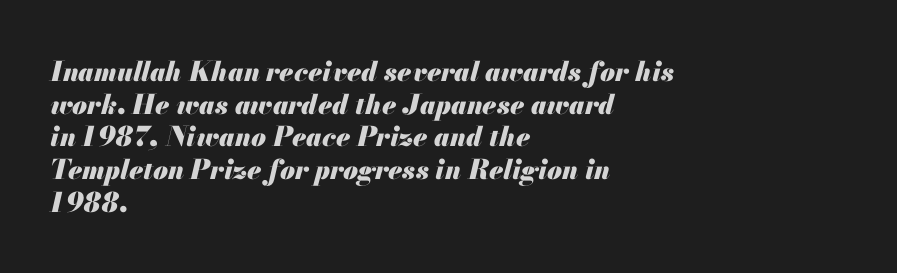
Q: Is the text bold? A: Yes.
Q: Is the text italic (slanted)? A: Yes, it leans right by about 13 degrees.
Q: Is the text underlined? A: No.
Q: How is the paragraph aligned? A: Left-aligned.
Q: Is the spacing between letters normal or unusually wide? A: Normal.
